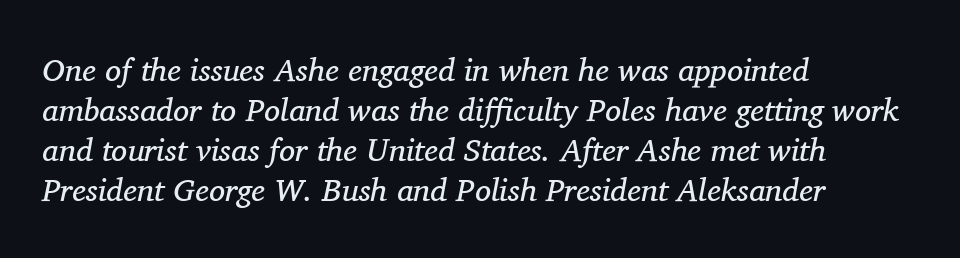
The type is set solid horizontally, with unmodified tracking. The setting favours the left margin, as ordinary paragraphs usually do. This rendering employs a face with finishing strokes, i.e., a serif. The rendering applies a slant to the glyphs. This reads as an unemphasized weight, regular at the heaviest.
